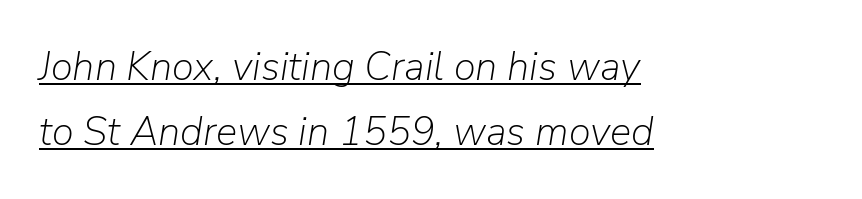
Descenders here cross a horizontal rule under the line. The strokes are not fattened; the text isn't bold. Observe the ordinary spacing: letters are neighbours, not strangers. Character widths vary here, with narrow letters taking less room than wide ones.
